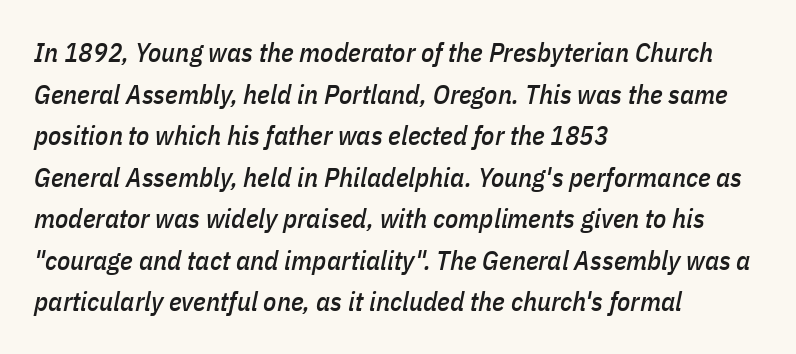
{"italic": "yes", "lean": "right", "slant_degrees": 11, "underline": "no", "align": "left", "line_spacing": "normal", "line_spacing_ratio": 1.54, "letter_spacing": "normal", "letter_spacing_em": 0.0, "glyph_px": 27}
